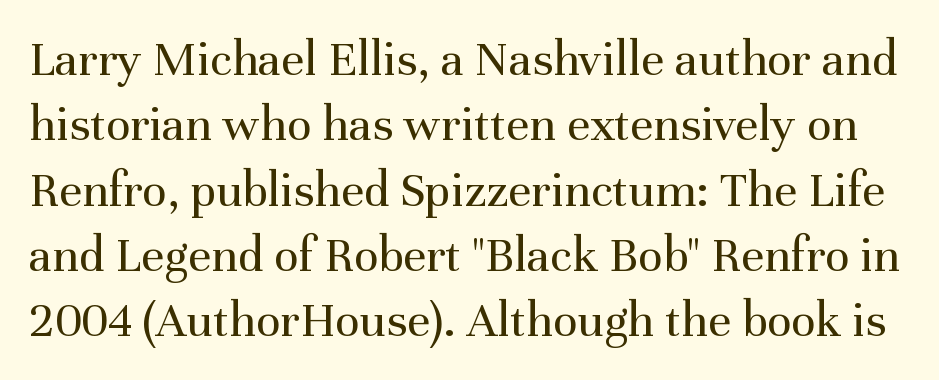
The image shows 51 px regular-weight serif type, upright; set normal line spacing (1.28x), normal letter spacing, not underlined; medium stroke contrast and a medium x-height.
